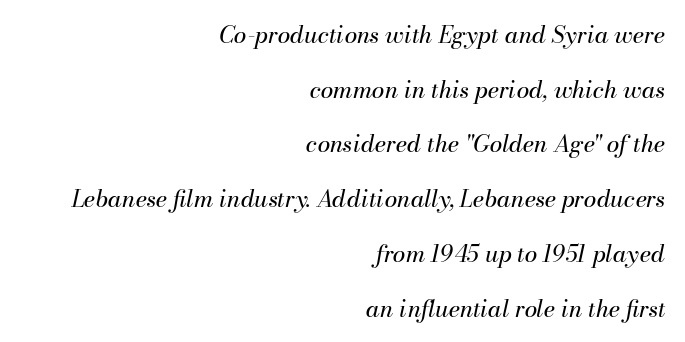
The image shows 23 px text type, italic (leaning right); set right-aligned, loose line spacing (2.38x), normal letter spacing, not underlined.
